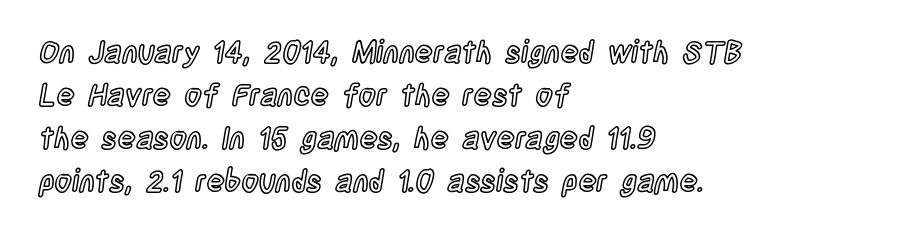
{"width": "condensed", "x_height": "large", "monospaced": "no", "underline": "no", "align": "left", "line_spacing": "normal", "line_spacing_ratio": 1.43, "letter_spacing": "normal", "letter_spacing_em": 0.0, "glyph_px": 30}
